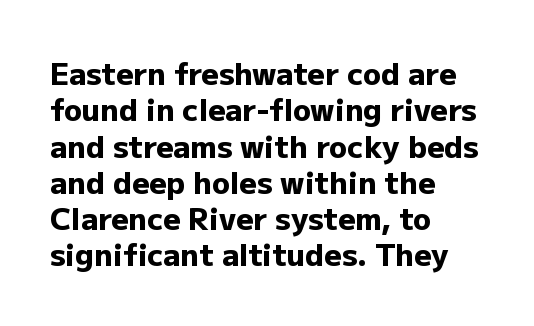
{"serif": "no", "italic": "no", "bold": "yes", "weight": "heavy", "width": "normal", "stroke_contrast": "low", "x_height": "medium", "monospaced": "no", "underline": "no", "align": "left", "line_spacing_ratio": 1.21, "letter_spacing": "normal", "letter_spacing_em": 0.0, "glyph_px": 30}
